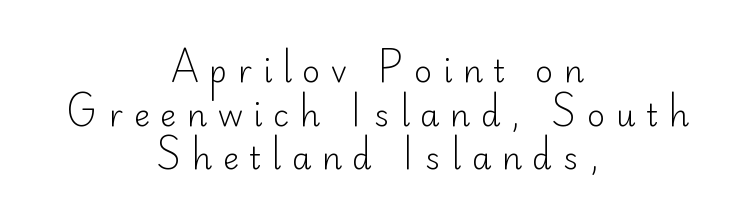
Q: Is the text bold? A: No.
Q: Is the text italic (slanted)? A: No, it is upright.
Q: Is the typeface a serif or a sans-serif typeface? A: Sans-serif.
Q: Is the text underlined? A: No.
Q: How is the paragraph aligned? A: Centered.
Q: Is the spacing between letters normal or unusually wide? A: Unusually wide.
Q: Is the spacing between lines tight, normal or loose? A: Normal.
Q: Width (condensed, normal, or wide)? A: Normal.
Q: Stroke contrast? A: Low.
Q: x-height? A: Small.
Q: Monospaced? A: No.
